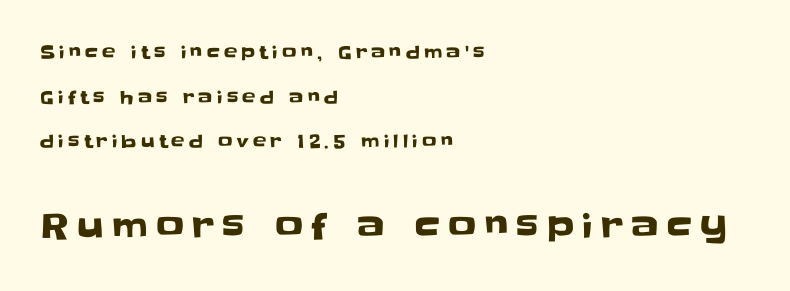
{"serif": "no", "italic": "no", "width": "normal", "stroke_contrast": "low", "x_height": "large", "monospaced": "no", "underline": "no", "align": "left", "line_spacing": "loose", "line_spacing_ratio": 2.48, "letter_spacing": "wide", "letter_spacing_em": 0.23, "larger_block": "second", "size_ratio": 1.94, "glyph_px": 35}
